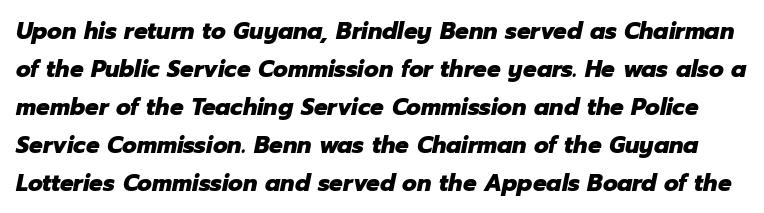
The image shows 24 px bold type, italic (leaning right); set normal line spacing (1.58x), normal letter spacing, not underlined.
